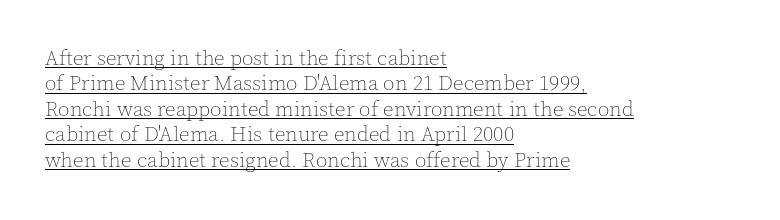
{"italic": "no", "bold": "no", "underline": "yes", "align": "left", "line_spacing_ratio": 1.21, "letter_spacing": "normal", "letter_spacing_em": 0.0, "glyph_px": 21}
